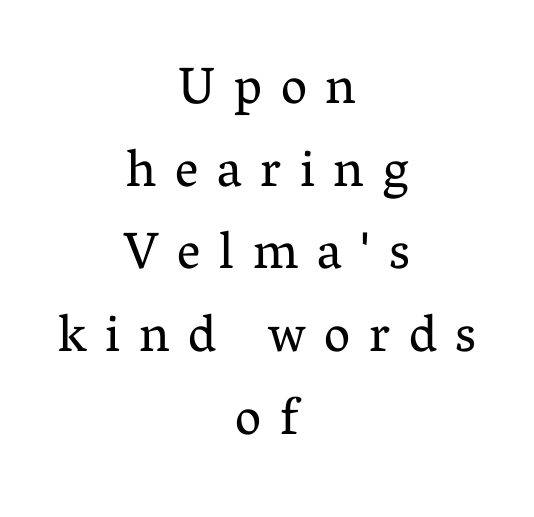
{"serif": "yes", "italic": "no", "bold": "no", "weight": "regular", "width": "normal", "stroke_contrast": "medium", "x_height": "medium", "monospaced": "no", "underline": "no", "align": "center", "line_spacing": "normal", "line_spacing_ratio": 1.59, "letter_spacing": "wide", "letter_spacing_em": 0.36, "glyph_px": 52}
